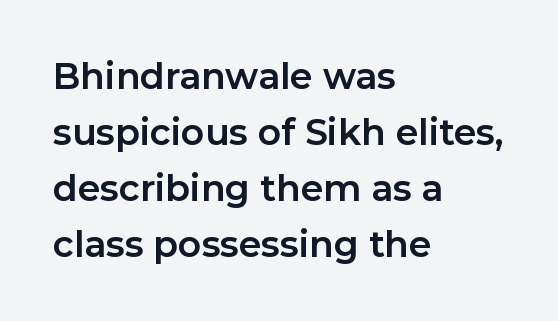
{"serif": "no", "italic": "no", "bold": "yes", "weight": "bold", "width": "normal", "stroke_contrast": "low", "x_height": "medium", "monospaced": "no", "underline": "no", "align": "left", "line_spacing": "normal", "line_spacing_ratio": 1.56, "letter_spacing": "normal", "letter_spacing_em": 0.0, "glyph_px": 36}
